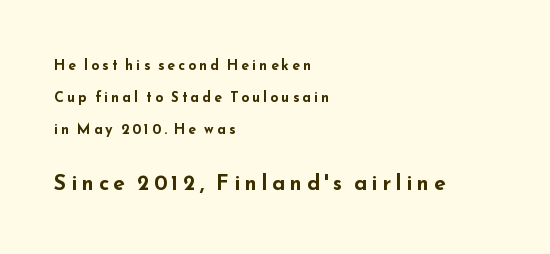
No italicization has been applied; the sample stays upright. The letters are bold, with thick, heavy strokes. Vertical spacing — loose. Just letters on the line, the space beneath them empty.
